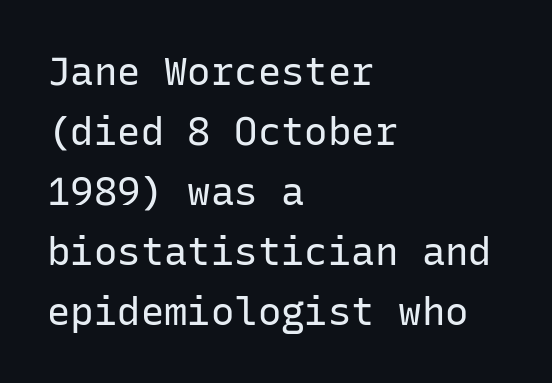
The image shows 39 px regular-weight sans-serif type, upright, monospaced; set left-aligned, normal line spacing (1.54x), normal letter spacing, not underlined; low stroke contrast and a medium x-height.
